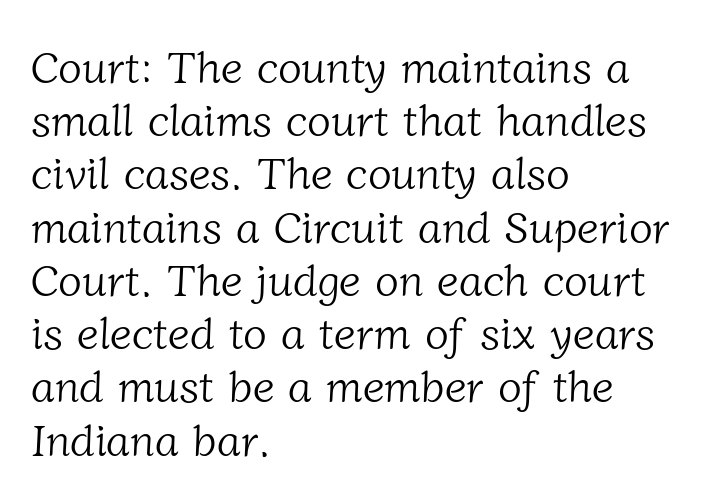
The baseline area is clear. The cut favours lightness, reaching ordinary text weight at its darkest. This rendering uses left alignment, leaving the right contour irregular. Is this a fixed-width face? No — the glyphs have proportional, varying widths.
